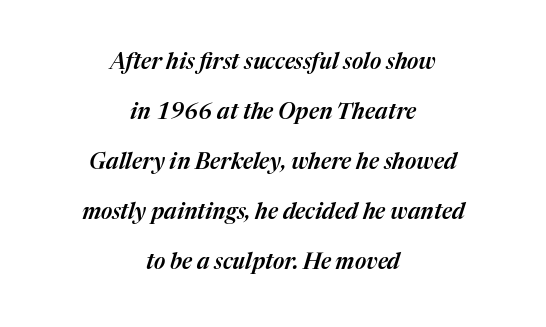
The image shows 22 px text type, italic (leaning right); set centered, loose line spacing (2.27x), normal letter spacing, not underlined.
